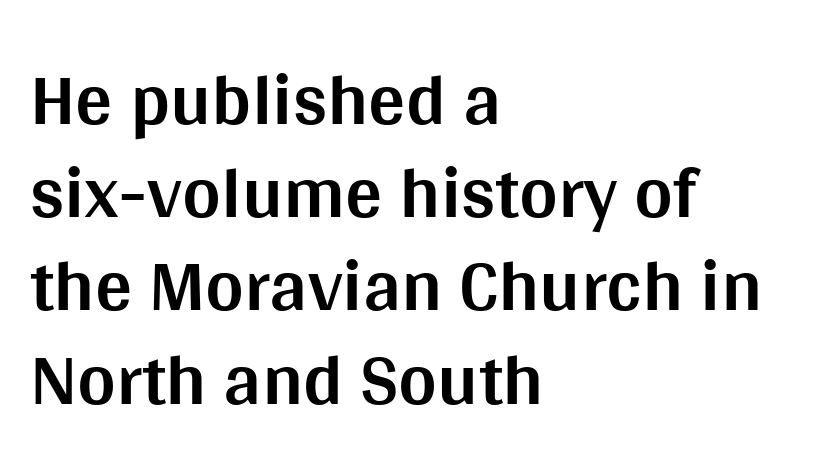
{"serif": "no", "italic": "no", "bold": "yes", "weight": "bold", "width": "normal", "stroke_contrast": "medium", "x_height": "large", "monospaced": "no", "underline": "no", "align": "left", "line_spacing": "normal", "line_spacing_ratio": 1.26, "letter_spacing": "normal", "letter_spacing_em": 0.0, "glyph_px": 74}
